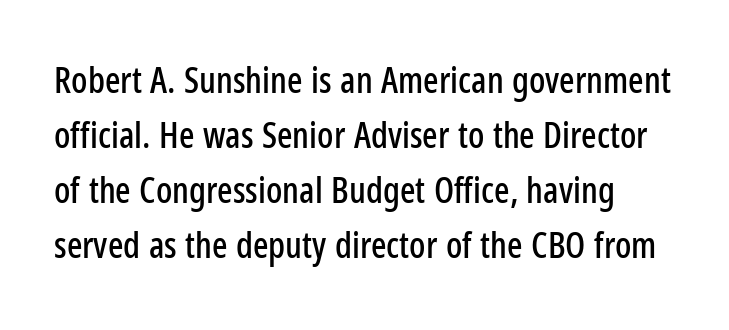
Do the letters lean? They stand straight. The leading is moderate, giving the passage an even texture. Is the letter spacing exaggerated? No — it looks like the ordinary default. To sum up the face: it is a sans, with no serifs. The specimen omits any rule beneath the text block's lines.
